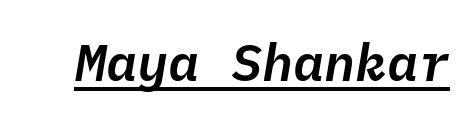
Q: Is the text italic (slanted)? A: Yes, it leans right by about 10 degrees.
Q: Is the text underlined? A: Yes.
Q: Is the spacing between letters normal or unusually wide? A: Normal.
Q: Width (condensed, normal, or wide)? A: Normal.
Q: Stroke contrast? A: Low.
Q: x-height? A: Medium.
Q: Monospaced? A: Yes.
